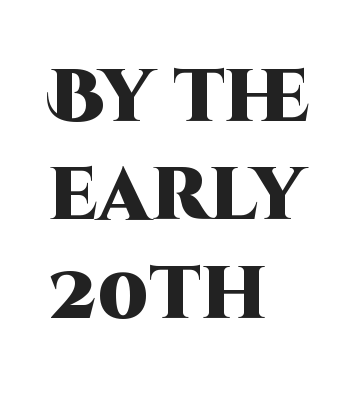
{"serif": "no", "italic": "no", "bold": "yes", "weight": "heavy", "width": "normal", "stroke_contrast": "high", "x_height": "large", "monospaced": "no", "underline": "no", "align": "left", "line_spacing": "normal", "line_spacing_ratio": 1.33, "letter_spacing": "normal", "letter_spacing_em": 0.0, "glyph_px": 74}
